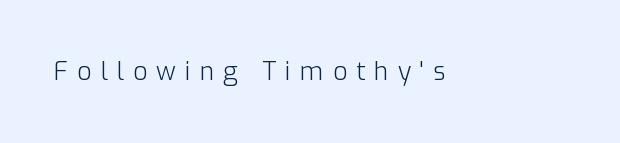
Q: Is the text bold? A: No.
Q: Is the text italic (slanted)? A: No, it is upright.
Q: Is the text underlined? A: No.
Q: Is the spacing between letters normal or unusually wide? A: Unusually wide.
